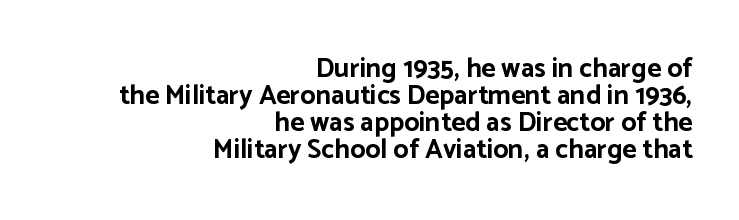
Q: Is the text bold? A: Yes.
Q: Is the text italic (slanted)? A: No, it is upright.
Q: Is the text underlined? A: No.
Q: How is the paragraph aligned? A: Right-aligned.
Q: Is the spacing between letters normal or unusually wide? A: Normal.
Q: Is the spacing between lines tight, normal or loose? A: Tight.
